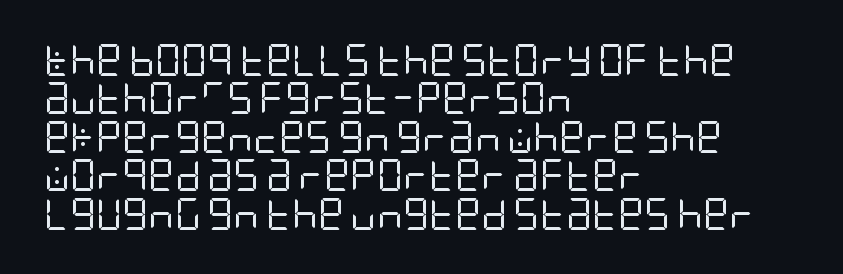
The image shows 32 px regular-weight, condensed sans-serif type, upright; set left-aligned, line spacing 1.2x, normal letter spacing, not underlined; low stroke contrast and a large x-height.
